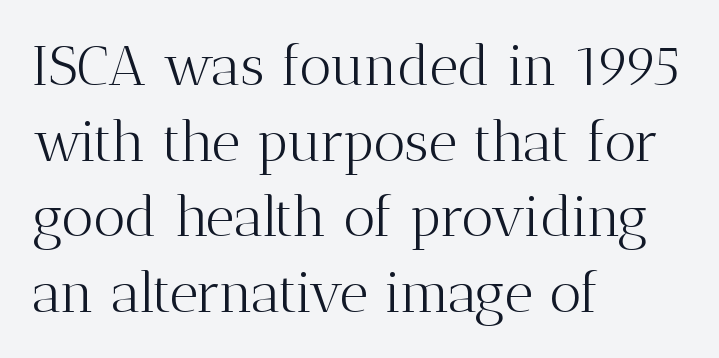
Q: Is the text bold? A: No.
Q: Is the text italic (slanted)? A: No, it is upright.
Q: Is the typeface a serif or a sans-serif typeface? A: Serif.
Q: Is the text underlined? A: No.
Q: How is the paragraph aligned? A: Left-aligned.
Q: Is the spacing between letters normal or unusually wide? A: Normal.
Q: Is the spacing between lines tight, normal or loose? A: Normal.
Q: Width (condensed, normal, or wide)? A: Normal.
Q: Stroke contrast? A: Medium.
Q: x-height? A: Medium.
Q: Monospaced? A: No.
